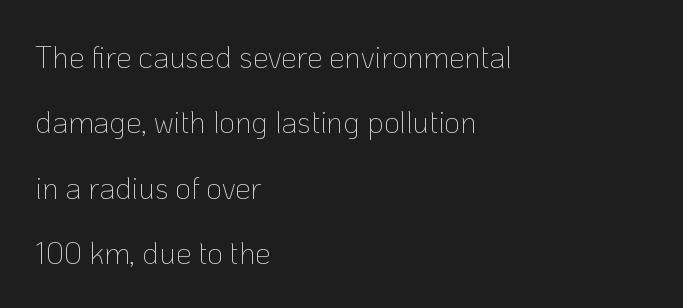
Each letter's strokes conclude bluntly, with no projecting serifs. The cut favours lightness, reaching ordinary text weight at its darkest. The lines in this sample share a left origin and differ only in where they stop. Nobody touched the tracking dial on this one. Note the varied advance widths — an 'i' is clearly narrower than an 'm'. If you measured baseline to baseline, you'd find a long distance.
